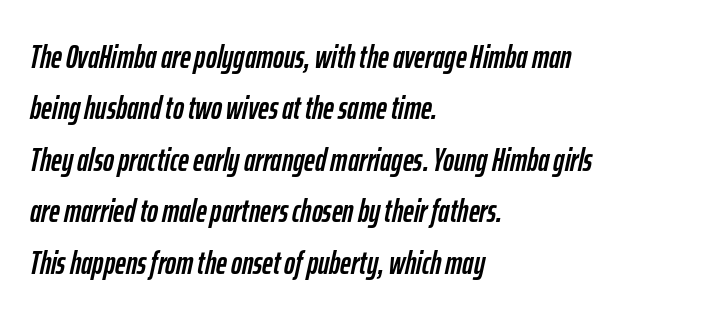
{"italic": "yes", "lean": "right", "slant_degrees": 12, "width": "condensed", "stroke_contrast": "low", "x_height": "medium", "monospaced": "no", "underline": "no", "align": "left", "line_spacing": "normal", "line_spacing_ratio": 1.56, "letter_spacing": "normal", "letter_spacing_em": 0.0, "glyph_px": 33}
